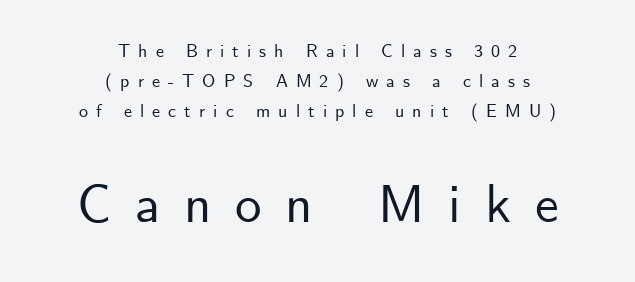
{"serif": "no", "italic": "no", "width": "normal", "stroke_contrast": "low", "x_height": "small", "monospaced": "no", "underline": "no", "align": "center", "line_spacing": "normal", "line_spacing_ratio": 1.67, "letter_spacing": "wide", "letter_spacing_em": 0.45, "larger_block": "second", "size_ratio": 2.94, "glyph_px": 53}
